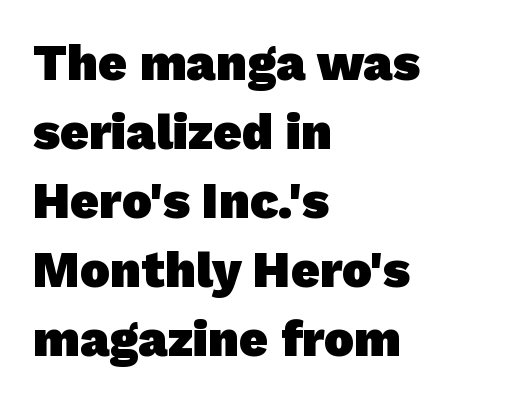
Q: Is the text bold? A: Yes.
Q: Is the typeface a serif or a sans-serif typeface? A: Sans-serif.
Q: Is the text underlined? A: No.
Q: How is the paragraph aligned? A: Left-aligned.
Q: Is the spacing between letters normal or unusually wide? A: Normal.
Q: Is the spacing between lines tight, normal or loose? A: Normal.
Q: Width (condensed, normal, or wide)? A: Normal.
Q: Stroke contrast? A: Low.
Q: x-height? A: Medium.
Q: Monospaced? A: No.
